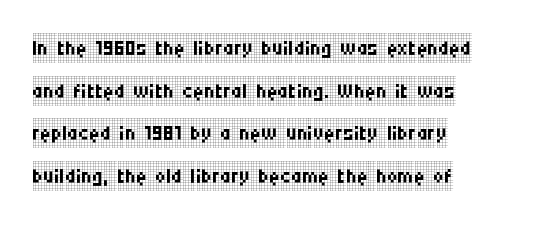
Observe the ordinary spacing: letters are neighbours, not strangers. Vertically, the passage feels balanced, rows spaced as you'd expect. The letters advance in unequal steps, a hallmark of proportional type. The passage shown is not bold in any degree.
